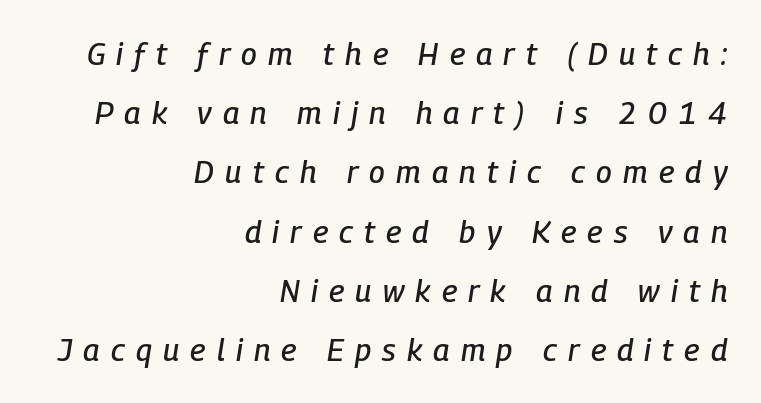
Q: Is the text italic (slanted)? A: Yes, it leans right by about 9 degrees.
Q: Is the text underlined? A: No.
Q: How is the paragraph aligned? A: Right-aligned.
Q: Is the spacing between letters normal or unusually wide? A: Unusually wide.
Q: Is the spacing between lines tight, normal or loose? A: Loose.
Q: Width (condensed, normal, or wide)? A: Condensed.
Q: Stroke contrast? A: Low.
Q: x-height? A: Medium.
Q: Monospaced? A: No.
